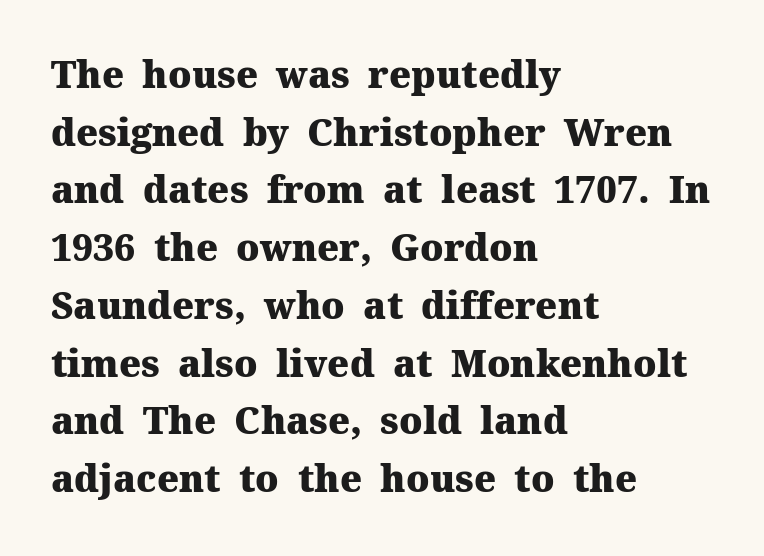
The specimen omits any rule beneath the text block's lines. The line-height multiplier appears to be the usual default. Every row of glyphs begins at an identical x-position on the left. The horizontal fit of the characters is conventional and even. Is this a fixed-width face? No — the glyphs have proportional, varying widths. Ordinary non-slanted type is in use.
